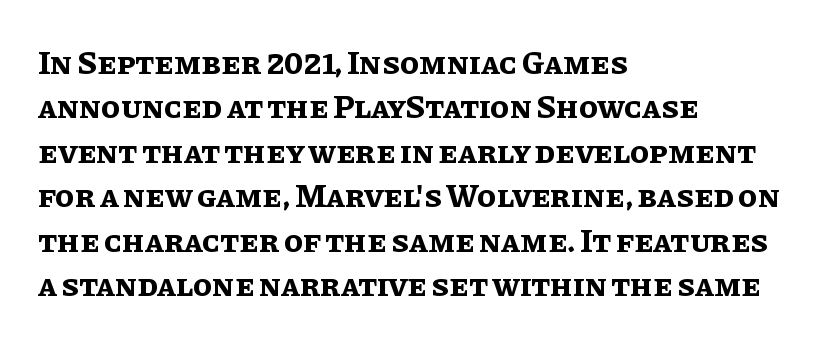
Ordinary non-slanted type is in use. Left-aligned paragraph, ragged on the right. Honestly, the letter spacing is just normal — you wouldn't notice it. The space between consecutive lines is moderate. The strokes are fattened all the way to bold. Lines of text with bare space underneath.
